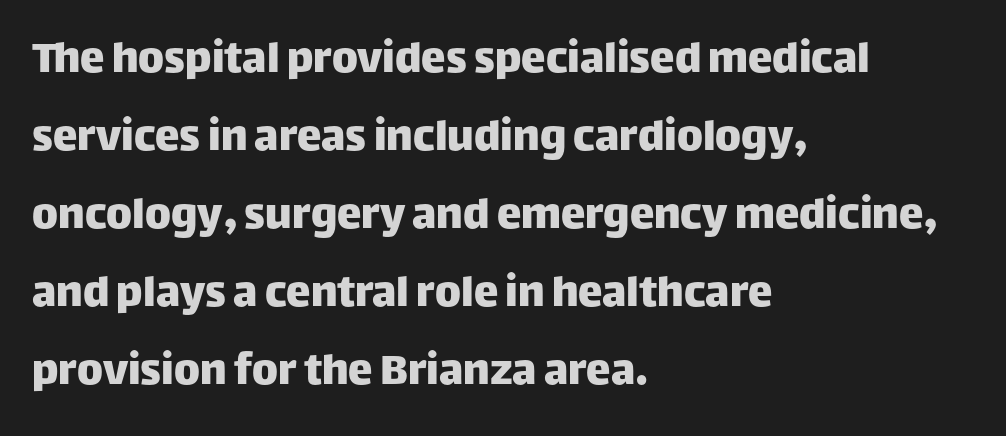
Left-aligned paragraph, ragged on the right. Upright lettering throughout. Character widths vary here, with narrow letters taking less room than wide ones. Note: no serifs on the glyphs.
